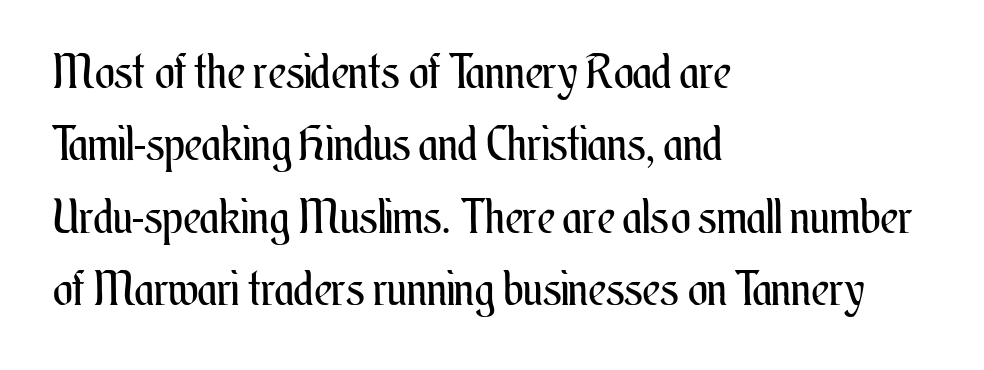
Here the designer chose a conventional face with non-uniform glyph widths. Vertical stems look standard width or narrower in stroke. If you measured baseline to baseline, you'd find a middling distance. Words appear dense and cohesive because spacing is normal. A roman cut, with each character standing at attention.
